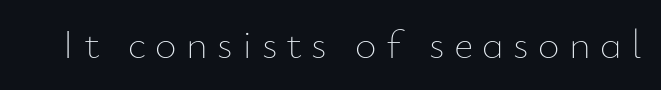
You could only call the tracking loose — the letters float apart. The specimen reads as upright at a glance. Note the varied advance widths — an 'i' is clearly narrower than an 'm'. Underlining? Definitely not there. Bold? No — there's no thickening of the strokes.
